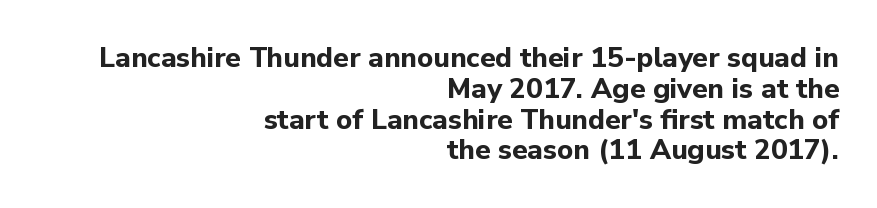
The image shows 28 px bold sans-serif type, upright; set right-aligned, tight line spacing (1.1x), normal letter spacing, not underlined; low stroke contrast and a medium x-height.
